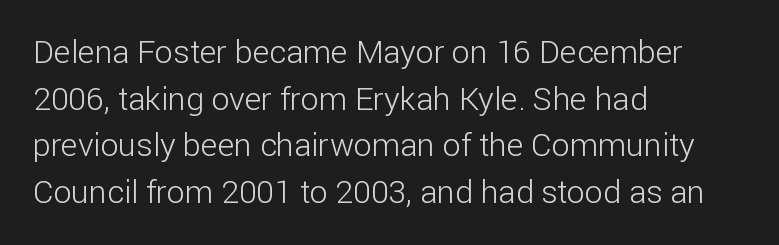
The image shows 32 px light sans-serif type, upright; set left-aligned, normal line spacing (1.46x), normal letter spacing, not underlined; low stroke contrast and a medium x-height.
